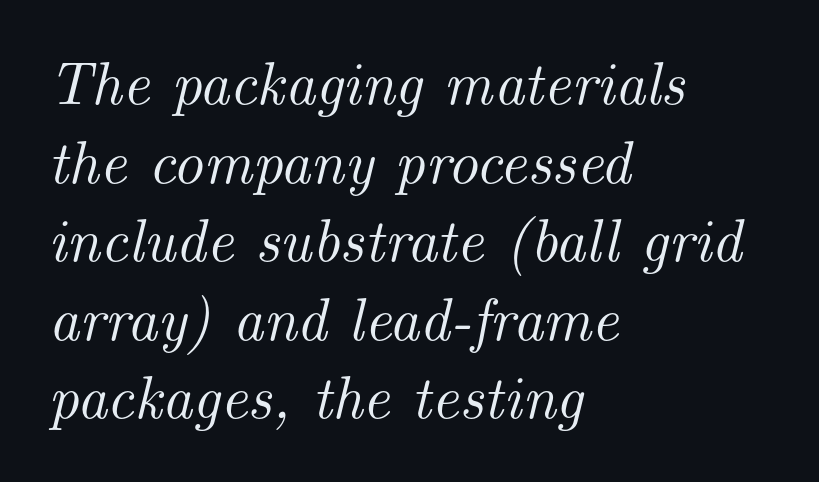
{"serif": "yes", "italic": "yes", "lean": "right", "slant_degrees": 14, "width": "normal", "stroke_contrast": "medium", "x_height": "small", "monospaced": "no", "underline": "no", "align": "left", "line_spacing": "normal", "line_spacing_ratio": 1.31, "letter_spacing": "normal", "letter_spacing_em": 0.0, "glyph_px": 60}
